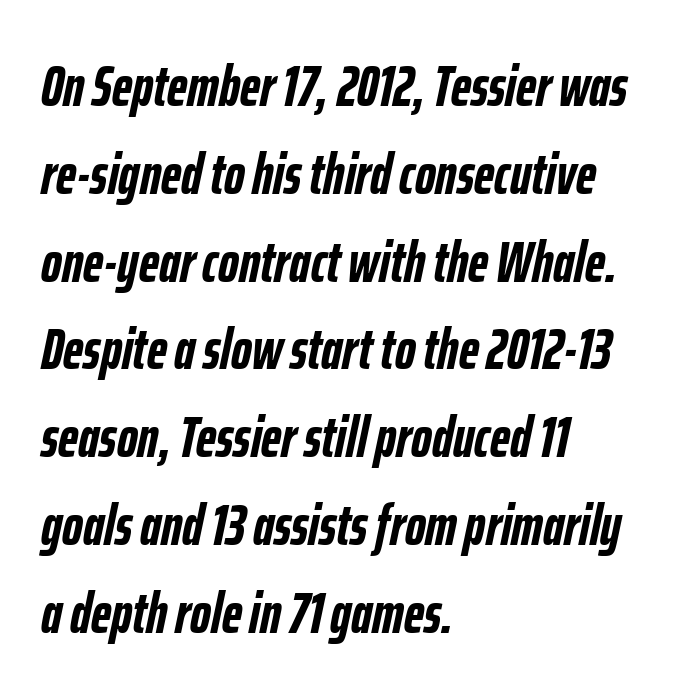
The image shows 57 px semibold, condensed type, italic (leaning right); set left-aligned, normal line spacing (1.54x), normal letter spacing, not underlined; low stroke contrast and a medium x-height.
